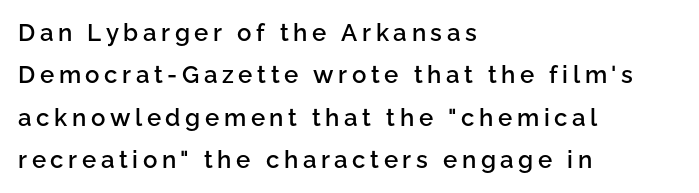
{"italic": "no", "bold": "semi", "underline": "no", "align": "left", "line_spacing_ratio": 1.77, "glyph_px": 24}
